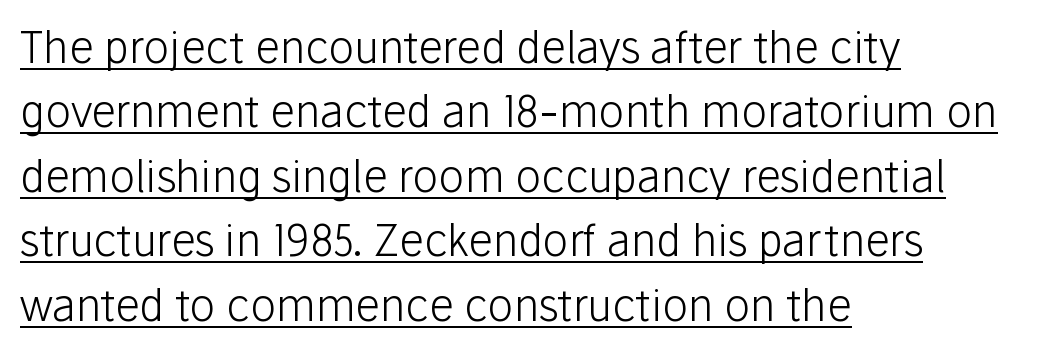
The image shows 43 px light sans-serif type, upright; set left-aligned, normal line spacing (1.5x), normal letter spacing, underlined; low stroke contrast and a medium x-height.
